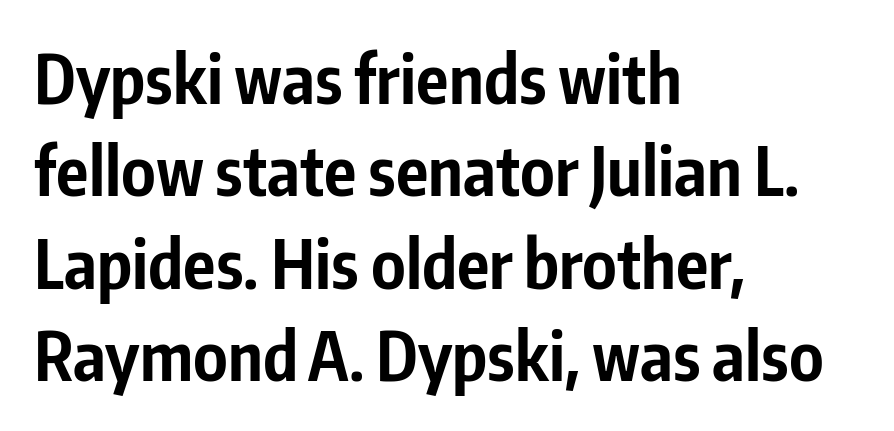
This rendering features lettering with no underline. The typesetting leans heavy: a genuine bold. This sample uses an upright cut, with every glyph sitting square on the baseline. All the whitespace from short lines collects on the right. Regarding leading, the lines here are spaced in the standard way.
